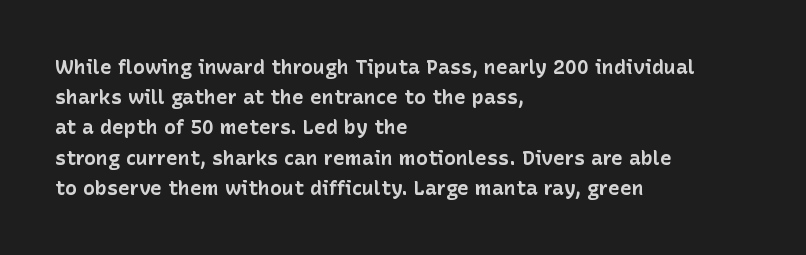
The image shows 20 px bold type, upright; set left-aligned, normal line spacing (1.51x), normal letter spacing, not underlined.
